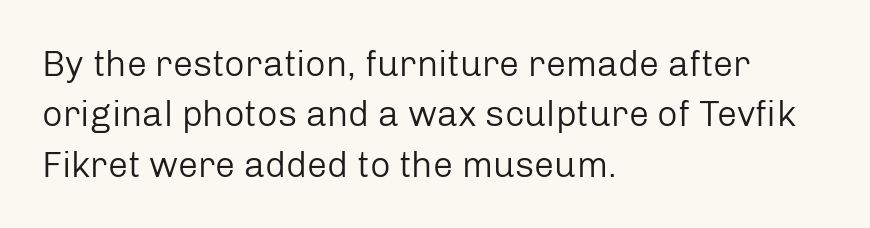
Q: Is the text bold? A: No.
Q: Is the text italic (slanted)? A: No, it is upright.
Q: Is the typeface a serif or a sans-serif typeface? A: Sans-serif.
Q: Is the text underlined? A: No.
Q: How is the paragraph aligned? A: Left-aligned.
Q: Is the spacing between letters normal or unusually wide? A: Normal.
Q: Is the spacing between lines tight, normal or loose? A: Normal.
Q: Width (condensed, normal, or wide)? A: Normal.
Q: Stroke contrast? A: Low.
Q: x-height? A: Medium.
Q: Monospaced? A: No.
